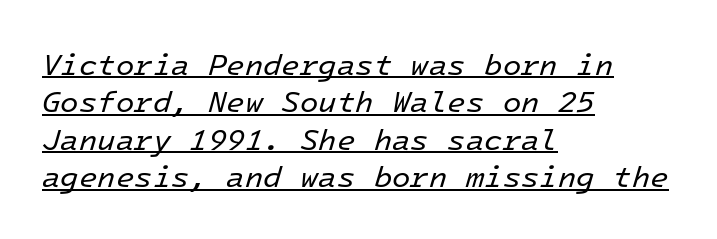
Where is the straight margin? On the left. A typographer would call this underscored text. How would I describe the line gaps? Plain and ordinary. The weight would be labelled regular, book, light, or lighter still. Glyph-to-glyph distance matches everyday printed text. Slant detected: the letters are inclined.
